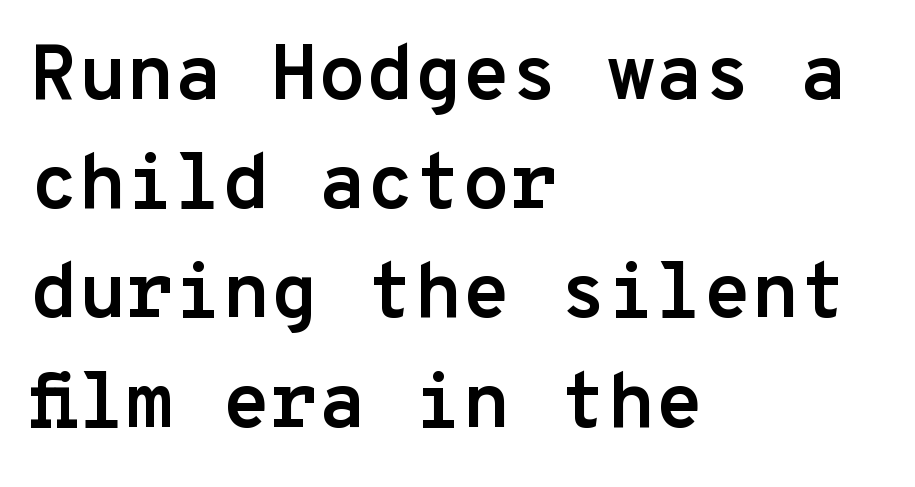
The image shows 78 px semibold sans-serif type, upright, monospaced; set left-aligned, normal line spacing (1.4x), normal letter spacing, not underlined; low stroke contrast and a medium x-height.
